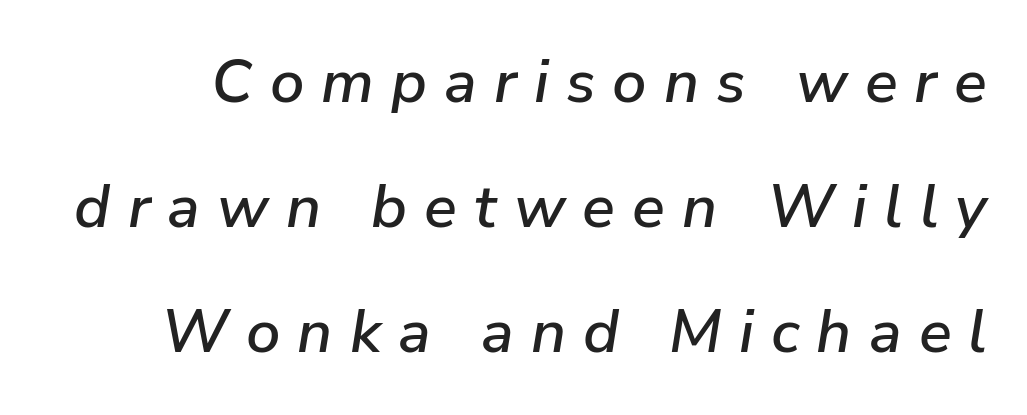
The image shows 61 px text type, italic (leaning right); set loose line spacing (2.05x), unusually wide letter spacing (+0.28 em), not underlined; low stroke contrast and a medium x-height.
